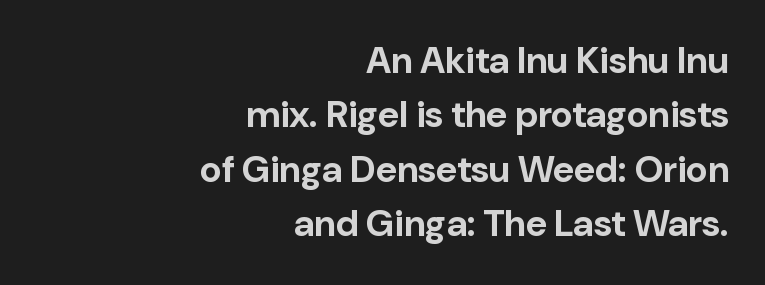
{"serif": "no", "italic": "no", "bold": "yes", "weight": "bold", "width": "normal", "stroke_contrast": "low", "x_height": "medium", "monospaced": "no", "underline": "no", "align": "right", "line_spacing": "normal", "line_spacing_ratio": 1.47, "letter_spacing": "normal", "letter_spacing_em": 0.0, "glyph_px": 37}
